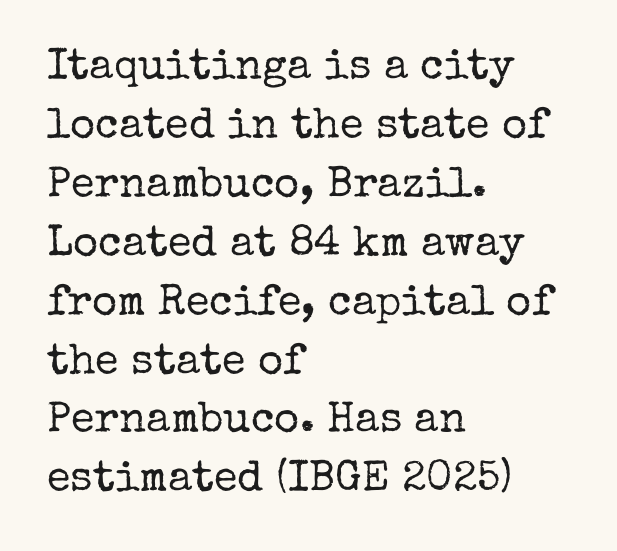
Summary of vertical rhythm: regular, with standard interline spacing. Nothing heavy about these letters — not bold at all. Vertical strokes here are truly vertical. The gap between lines stays unmarked. This rendering uses left alignment, leaving the right contour irregular.
